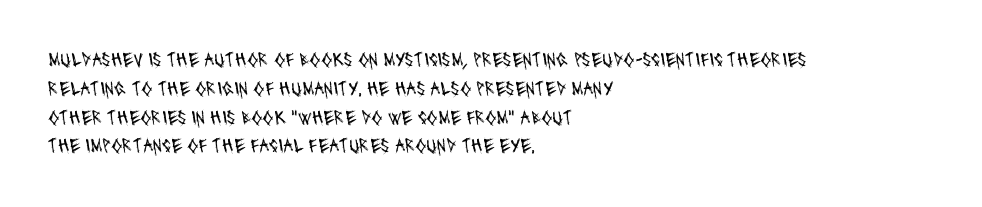
Q: Is the text bold? A: No.
Q: Is the text underlined? A: No.
Q: How is the paragraph aligned? A: Left-aligned.
Q: Is the spacing between letters normal or unusually wide? A: Normal.
Q: Is the spacing between lines tight, normal or loose? A: Normal.
